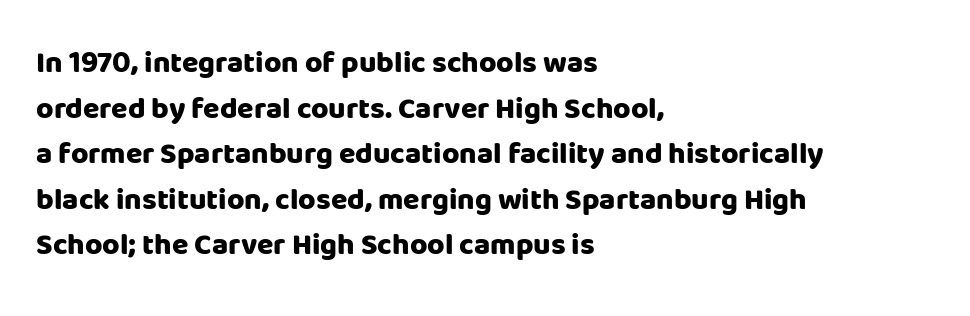
Q: Is the text bold? A: Yes.
Q: Is the text italic (slanted)? A: No, it is upright.
Q: Is the typeface a serif or a sans-serif typeface? A: Sans-serif.
Q: Is the text underlined? A: No.
Q: How is the paragraph aligned? A: Left-aligned.
Q: Is the spacing between letters normal or unusually wide? A: Normal.
Q: Is the spacing between lines tight, normal or loose? A: Normal.
Q: Width (condensed, normal, or wide)? A: Normal.
Q: Stroke contrast? A: Low.
Q: x-height? A: Large.
Q: Monospaced? A: No.
